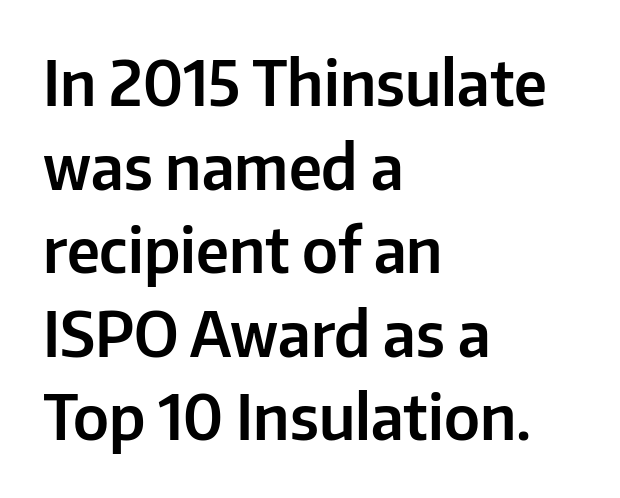
The image shows 61 px sans-serif type, upright; set left-aligned, normal line spacing (1.37x), normal letter spacing, not underlined; low stroke contrast and a medium x-height.
